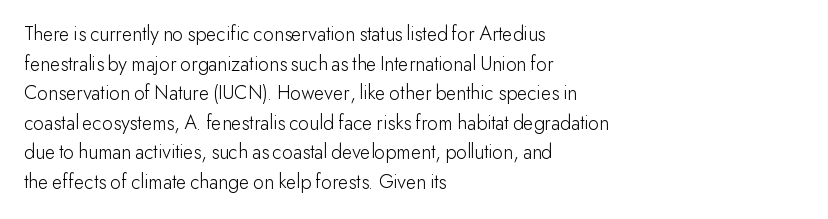
{"italic": "no", "bold": "no", "underline": "no", "align": "left", "line_spacing": "normal", "line_spacing_ratio": 1.41, "letter_spacing": "normal", "letter_spacing_em": 0.0, "glyph_px": 21}
